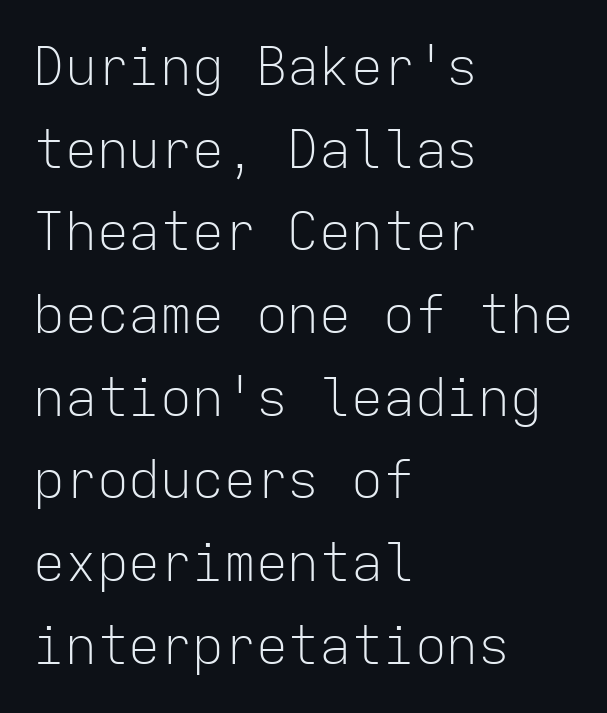
Q: Is the text bold? A: No.
Q: Is the text italic (slanted)? A: No, it is upright.
Q: Is the typeface a serif or a sans-serif typeface? A: Sans-serif.
Q: Is the text underlined? A: No.
Q: How is the paragraph aligned? A: Left-aligned.
Q: Is the spacing between letters normal or unusually wide? A: Normal.
Q: Is the spacing between lines tight, normal or loose? A: Normal.
Q: Width (condensed, normal, or wide)? A: Normal.
Q: Stroke contrast? A: Low.
Q: x-height? A: Medium.
Q: Monospaced? A: Yes.
